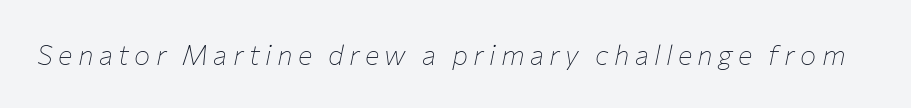
The space directly below the letters is spotless. No chunkiness to these letters — they're not bold. Yep, that's italic — everything's leaning. The type is letterspaced generously, with wide tracking.
